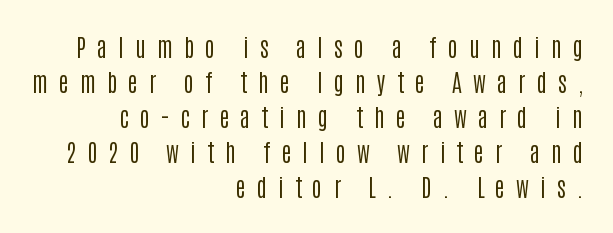
{"italic": "no", "bold": "no", "underline": "no", "align": "right", "line_spacing": "normal", "line_spacing_ratio": 1.46, "letter_spacing": "wide", "letter_spacing_em": 0.46, "glyph_px": 24}
